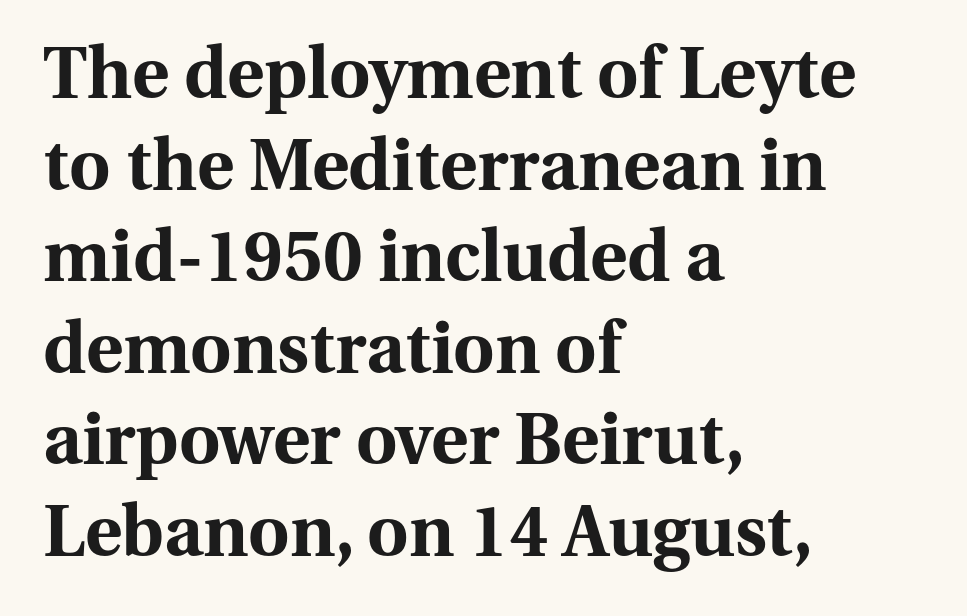
{"serif": "yes", "italic": "no", "bold": "yes", "weight": "bold", "width": "normal", "stroke_contrast": "medium", "x_height": "medium", "monospaced": "no", "underline": "no", "align": "left", "line_spacing": "normal", "line_spacing_ratio": 1.29, "letter_spacing": "normal", "letter_spacing_em": 0.0, "glyph_px": 71}
